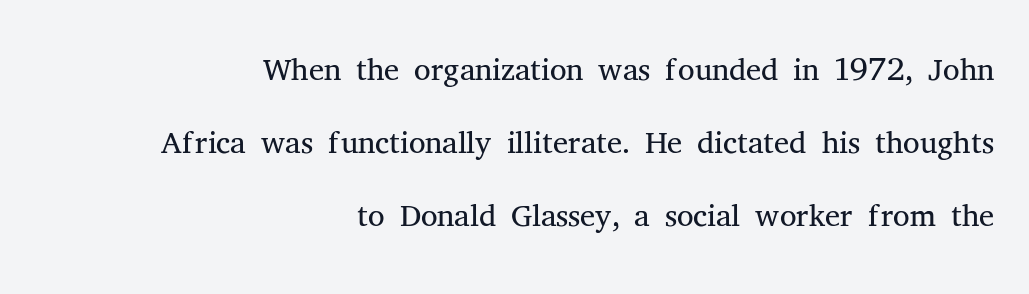
Q: Is the text bold? A: No.
Q: Is the text italic (slanted)? A: No, it is upright.
Q: Is the typeface a serif or a sans-serif typeface? A: Serif.
Q: Is the text underlined? A: No.
Q: How is the paragraph aligned? A: Right-aligned.
Q: Is the spacing between letters normal or unusually wide? A: Normal.
Q: Is the spacing between lines tight, normal or loose? A: Normal.
Q: Width (condensed, normal, or wide)? A: Normal.
Q: Stroke contrast? A: Medium.
Q: x-height? A: Medium.
Q: Monospaced? A: No.
